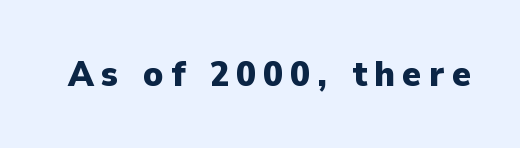
The image shows 36 px heavy sans-serif type, upright; set unusually wide letter spacing (+0.2 em), not underlined; low stroke contrast and a medium x-height.
